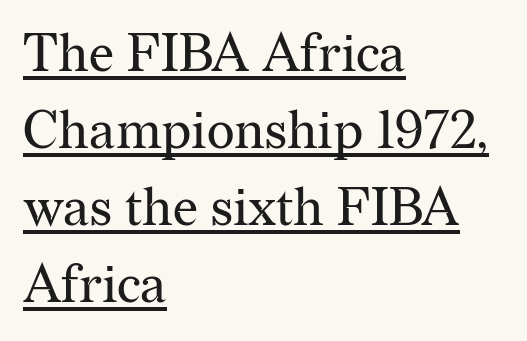
Q: Is the text bold? A: No.
Q: Is the text italic (slanted)? A: No, it is upright.
Q: Is the typeface a serif or a sans-serif typeface? A: Serif.
Q: Is the text underlined? A: Yes.
Q: How is the paragraph aligned? A: Left-aligned.
Q: Is the spacing between letters normal or unusually wide? A: Normal.
Q: Is the spacing between lines tight, normal or loose? A: Normal.
Q: Width (condensed, normal, or wide)? A: Normal.
Q: Stroke contrast? A: Medium.
Q: x-height? A: Medium.
Q: Monospaced? A: No.
